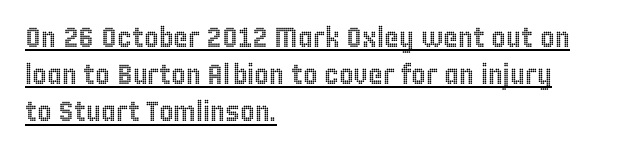
The image shows 28 px condensed type, upright; set left-aligned, normal line spacing (1.33x), normal letter spacing, underlined; a large x-height.
